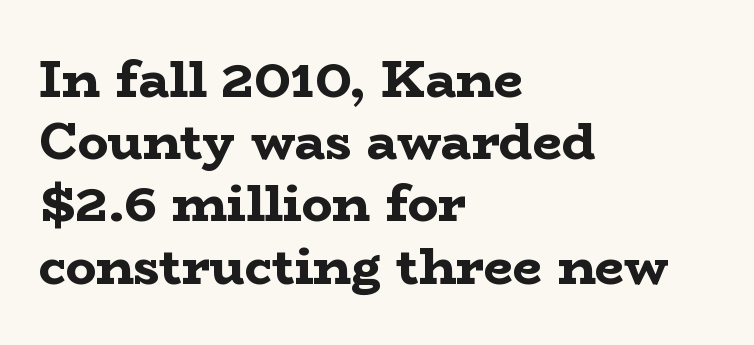
{"serif": "yes", "italic": "no", "bold": "yes", "weight": "bold", "width": "wide", "stroke_contrast": "low", "x_height": "medium", "monospaced": "no", "underline": "no", "align": "left", "line_spacing_ratio": 1.22, "letter_spacing": "normal", "letter_spacing_em": 0.0, "glyph_px": 51}
